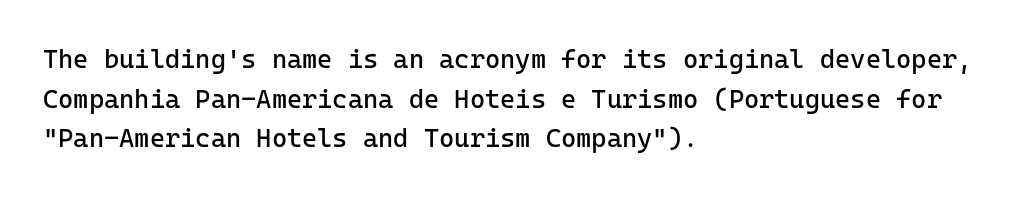
The block of text has a typical density, with ordinary space between rows. The line texture is even and compact thanks to regular tracking. Nothing heavy about these letters — not bold at all. Which margin do the lines hug? The left one — the right edge is uneven.
